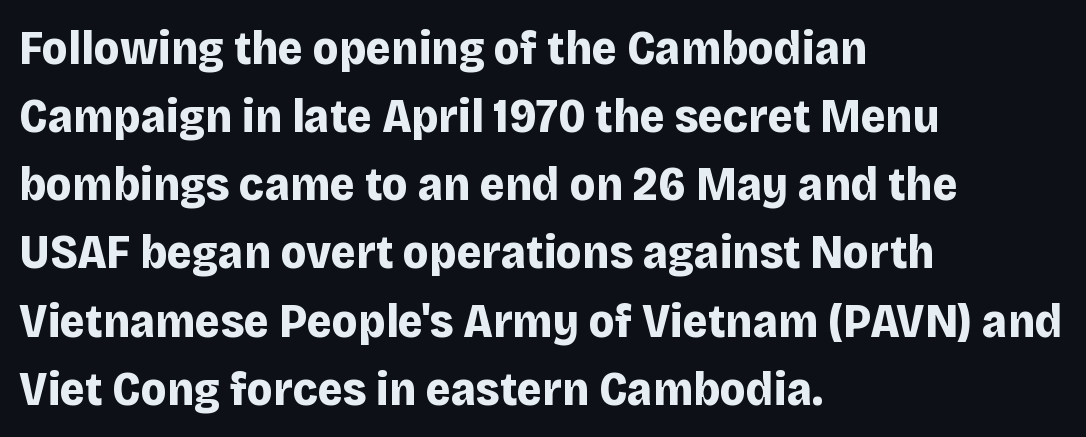
Q: Is the text bold? A: Yes.
Q: Is the text italic (slanted)? A: No, it is upright.
Q: Is the typeface a serif or a sans-serif typeface? A: Sans-serif.
Q: Is the text underlined? A: No.
Q: How is the paragraph aligned? A: Left-aligned.
Q: Is the spacing between letters normal or unusually wide? A: Normal.
Q: Is the spacing between lines tight, normal or loose? A: Normal.
Q: Width (condensed, normal, or wide)? A: Normal.
Q: Stroke contrast? A: Low.
Q: x-height? A: Large.
Q: Monospaced? A: No.
